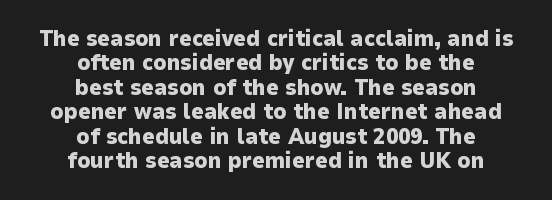
Compared with a flush-left layout, this one balances lines on the center instead. On the weight axis this lands at bold, roughly 700. No extra tracking has been applied to these lines. The strip under each line holds only bare page.
